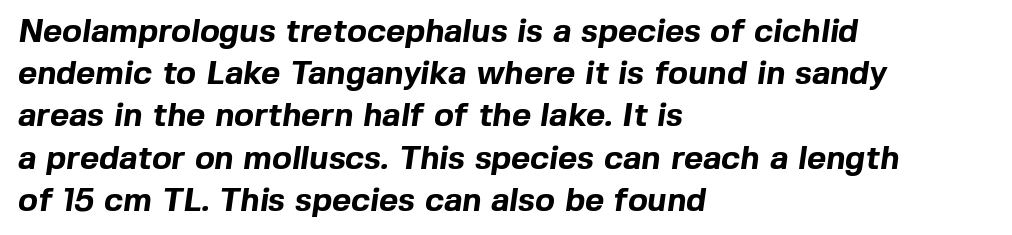
The image shows 33 px bold sans-serif type; set left-aligned, normal line spacing (1.28x), normal letter spacing, not underlined; a medium x-height.
